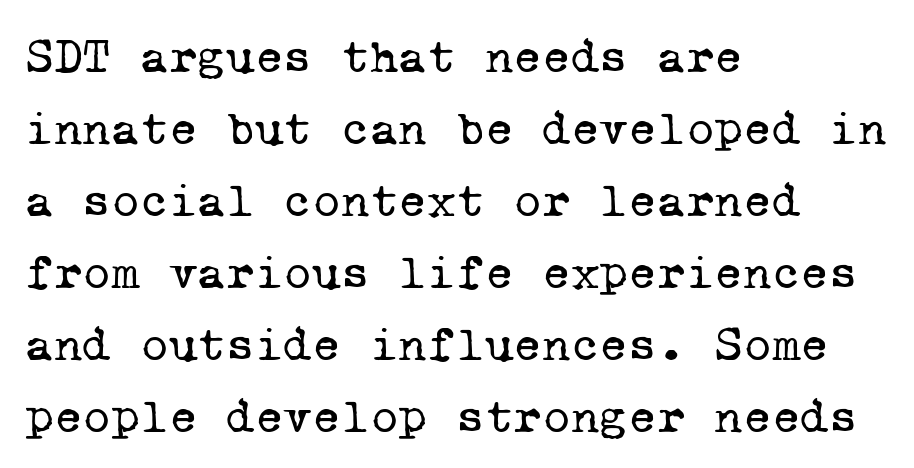
Q: Is the text bold? A: No.
Q: Is the typeface a serif or a sans-serif typeface? A: Serif.
Q: Is the text underlined? A: No.
Q: How is the paragraph aligned? A: Left-aligned.
Q: Is the spacing between letters normal or unusually wide? A: Normal.
Q: Is the spacing between lines tight, normal or loose? A: Normal.
Q: Width (condensed, normal, or wide)? A: Normal.
Q: Stroke contrast? A: Low.
Q: x-height? A: Medium.
Q: Monospaced? A: Yes.
